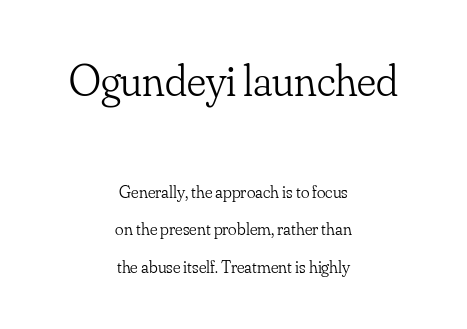
{"serif": "yes", "italic": "no", "bold": "no", "weight": "light", "width": "normal", "stroke_contrast": "low", "x_height": "small", "monospaced": "no", "underline": "no", "align": "center", "line_spacing": "loose", "line_spacing_ratio": 2.07, "letter_spacing": "normal", "letter_spacing_em": 0.0, "larger_block": "first", "size_ratio": 2.5, "glyph_px": 45}
